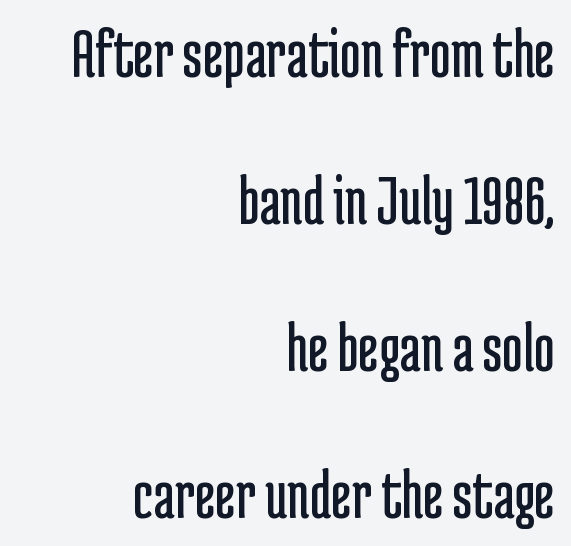
The gaps between neighbouring characters are ordinary and unremarkable. No chunkiness to these letters — they're not bold. Posture: straight, roman, zero tilt. Note the varied advance widths — an 'i' is clearly narrower than an 'm'. Airy leading.
